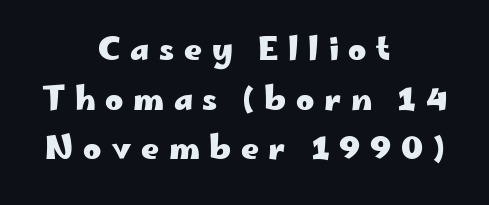
The image shows 31 px heavy, wide sans-serif type, upright; set centered, normal line spacing (1.6x), unusually wide letter spacing (+0.31 em), not underlined; low stroke contrast and a small x-height.
